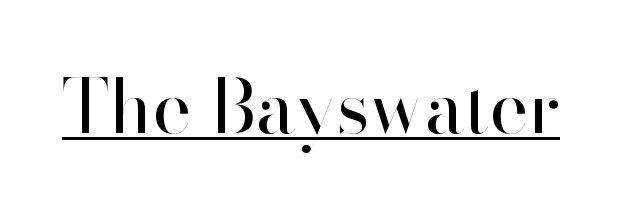
The image shows 74 px regular-weight sans-serif type, upright; set normal letter spacing, underlined; high stroke contrast and a small x-height.
